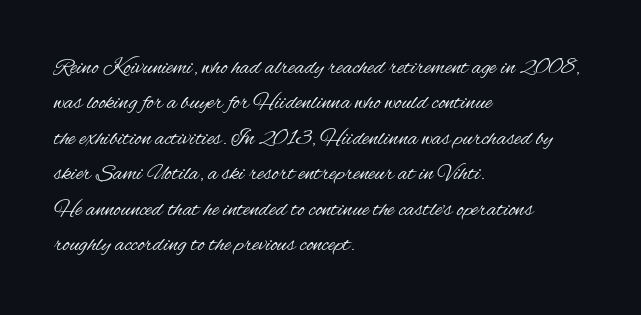
{"bold": "no", "underline": "no", "align": "left", "line_spacing": "normal", "line_spacing_ratio": 1.54, "letter_spacing": "normal", "letter_spacing_em": 0.0, "glyph_px": 23}
